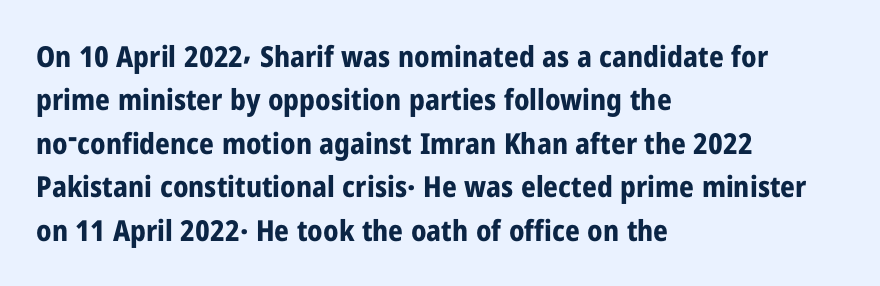
{"serif": "no", "italic": "no", "bold": "yes", "weight": "bold", "width": "condensed", "stroke_contrast": "low", "x_height": "medium", "monospaced": "no", "underline": "no", "align": "left", "line_spacing": "normal", "line_spacing_ratio": 1.5, "letter_spacing": "normal", "letter_spacing_em": 0.0, "glyph_px": 29}
